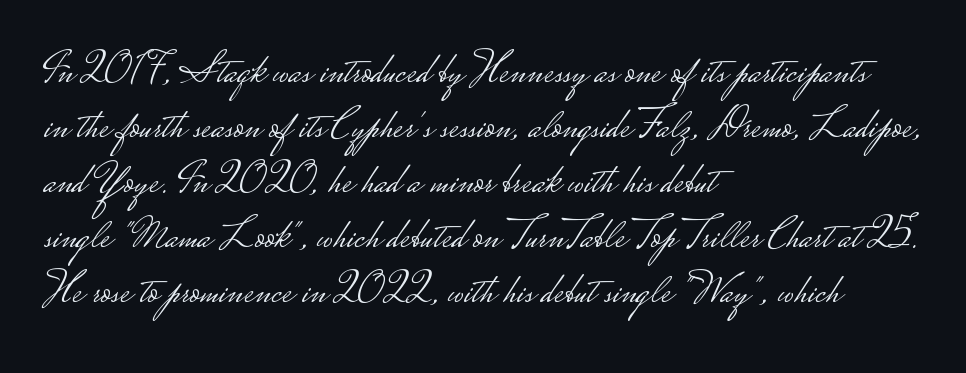
{"serif": "no", "bold": "no", "weight": "light", "width": "wide", "stroke_contrast": "low", "monospaced": "no", "underline": "no", "align": "left", "line_spacing": "normal", "line_spacing_ratio": 1.28, "letter_spacing": "normal", "letter_spacing_em": 0.0, "glyph_px": 43}
